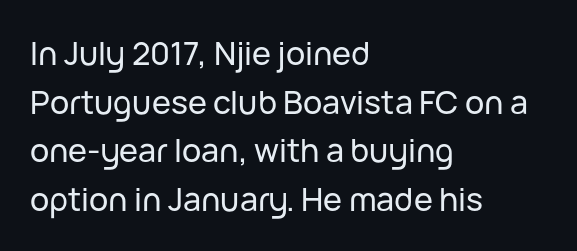
The image shows 32 px sans-serif type, upright; set left-aligned, normal line spacing (1.52x), normal letter spacing, not underlined; low stroke contrast and a medium x-height.
